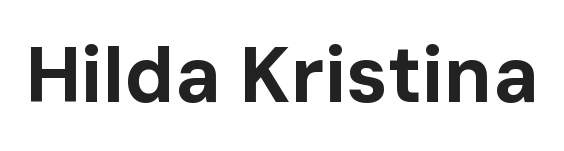
The tracking reads as untouched default to a designer's eye. The typeface chosen for these lines omits serifs. Looks like regular typesetting: each glyph gets only the width it needs. Set as a true bold cut, around the 700 mark.
